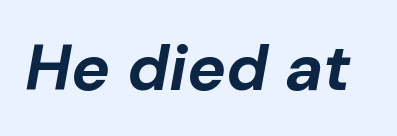
The image shows 65 px bold type, italic (leaning right); set normal letter spacing, not underlined; low stroke contrast and a medium x-height.
